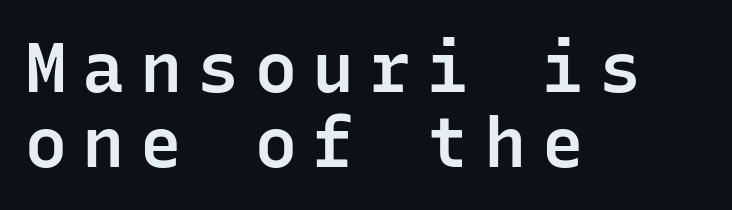
Q: Is the text bold? A: Semi-bold.
Q: Is the text italic (slanted)? A: No, it is upright.
Q: Is the typeface a serif or a sans-serif typeface? A: Sans-serif.
Q: Is the text underlined? A: No.
Q: How is the paragraph aligned? A: Left-aligned.
Q: Is the spacing between letters normal or unusually wide? A: Unusually wide.
Q: Is the spacing between lines tight, normal or loose? A: Tight.
Q: Width (condensed, normal, or wide)? A: Normal.
Q: Stroke contrast? A: Low.
Q: x-height? A: Medium.
Q: Monospaced? A: Yes.
